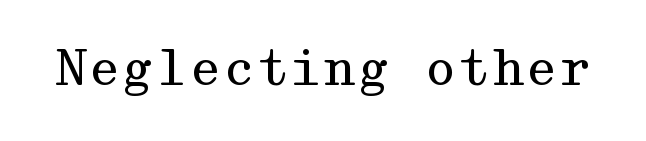
A serif font was chosen for this passage. Glyph-to-glyph distance matches everyday printed text. The letters stand upright; this is a roman face. Weight class: somewhere from thin through regular.
